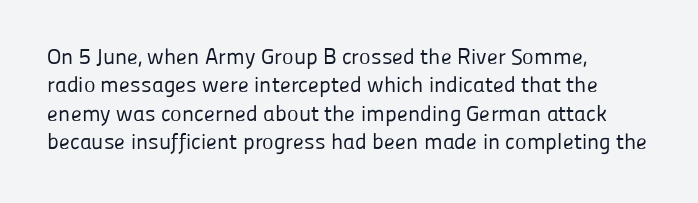
Q: Is the text bold? A: No.
Q: Is the text italic (slanted)? A: No, it is upright.
Q: Is the text underlined? A: No.
Q: How is the paragraph aligned? A: Left-aligned.
Q: Is the spacing between letters normal or unusually wide? A: Normal.
Q: Is the spacing between lines tight, normal or loose? A: Normal.
